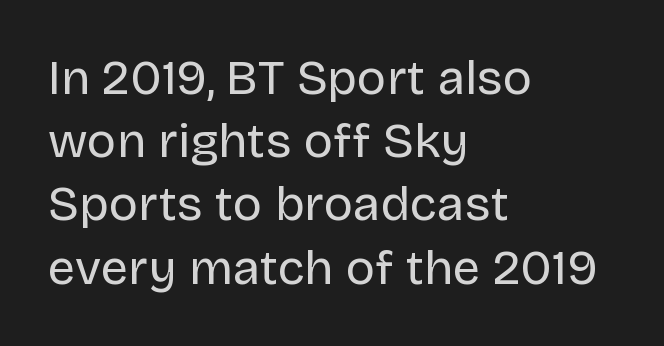
Q: Is the text bold? A: No.
Q: Is the text italic (slanted)? A: No, it is upright.
Q: Is the typeface a serif or a sans-serif typeface? A: Sans-serif.
Q: Is the text underlined? A: No.
Q: How is the paragraph aligned? A: Left-aligned.
Q: Is the spacing between letters normal or unusually wide? A: Normal.
Q: Is the spacing between lines tight, normal or loose? A: Normal.
Q: Width (condensed, normal, or wide)? A: Normal.
Q: Stroke contrast? A: Low.
Q: x-height? A: Large.
Q: Monospaced? A: No.
